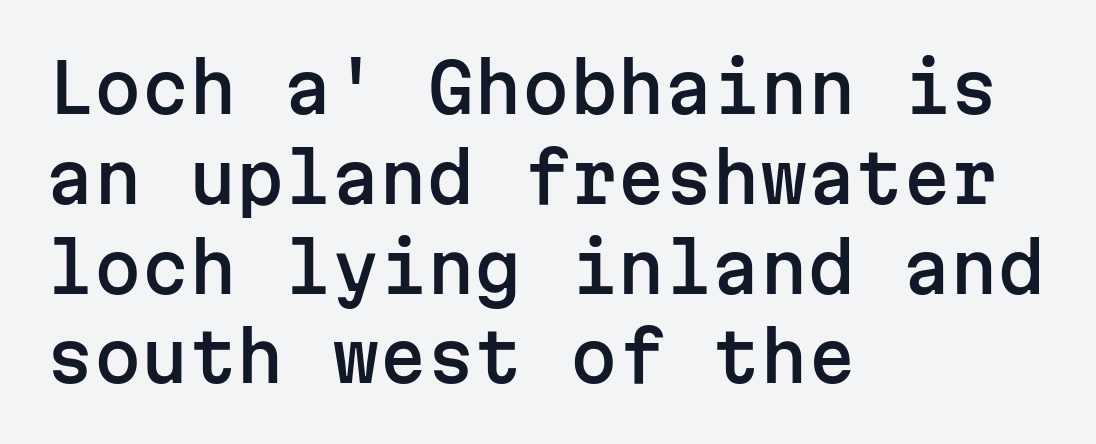
Notice how the stems are strictly vertical — no italics here. The area under the type is left untouched. The rendering shows plain stroke endings on the letterforms — a sans-serif design. Horizontally, the lines are justified to the leading edge only. Horizontal bands of white between lines are of average thickness. Fixed-width glyphs throughout — classic coding-font behaviour.
